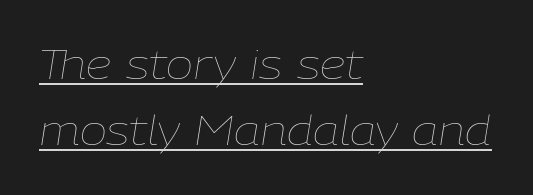
Looks like regular typesetting: each glyph gets only the width it needs. Underlined type. Leading matches the norm, producing a regular column. Between one letter and the next there's only the usual sliver of space. The glyphs look as if they've been sheared to an angle. The letterforms sit at book weight or below.
